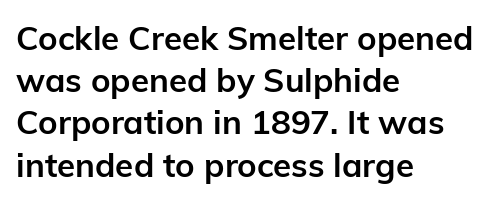
Q: Is the text bold? A: Yes.
Q: Is the text italic (slanted)? A: No, it is upright.
Q: Is the typeface a serif or a sans-serif typeface? A: Sans-serif.
Q: Is the text underlined? A: No.
Q: How is the paragraph aligned? A: Left-aligned.
Q: Is the spacing between letters normal or unusually wide? A: Normal.
Q: Is the spacing between lines tight, normal or loose? A: Normal.
Q: Width (condensed, normal, or wide)? A: Normal.
Q: Stroke contrast? A: Low.
Q: x-height? A: Medium.
Q: Monospaced? A: No.
